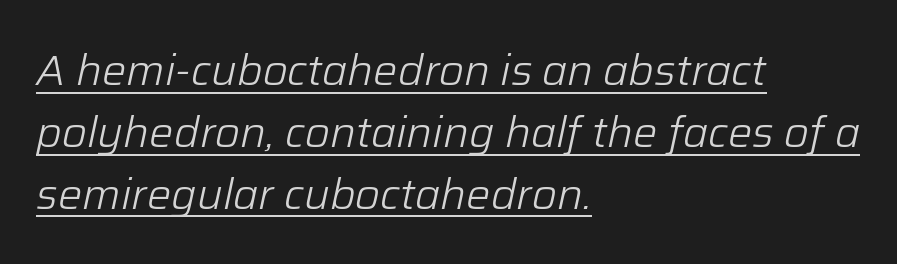
Q: Is the text bold? A: No.
Q: Is the text italic (slanted)? A: Yes, it leans right by about 12 degrees.
Q: Is the text underlined? A: Yes.
Q: How is the paragraph aligned? A: Left-aligned.
Q: Is the spacing between letters normal or unusually wide? A: Normal.
Q: Is the spacing between lines tight, normal or loose? A: Normal.
Q: Width (condensed, normal, or wide)? A: Normal.
Q: Stroke contrast? A: Low.
Q: x-height? A: Medium.
Q: Monospaced? A: No.
